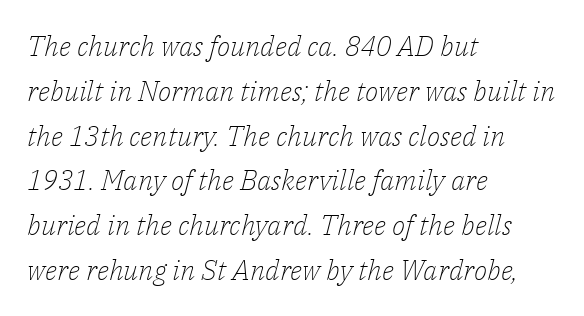
{"serif": "yes", "italic": "yes", "lean": "right", "slant_degrees": 14, "bold": "no", "weight": "light", "width": "normal", "stroke_contrast": "low", "x_height": "medium", "monospaced": "no", "underline": "no", "align": "left", "line_spacing": "normal", "line_spacing_ratio": 1.6, "letter_spacing": "normal", "letter_spacing_em": 0.0, "glyph_px": 28}
